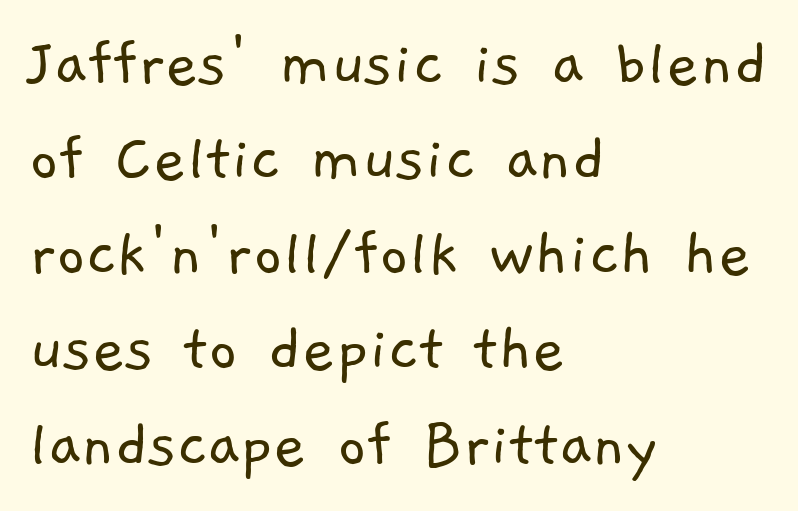
Short and long lines alike share a common starting point at left. The characters are drawn with everyday or finer stroke widths. These lines sit exactly where default settings would place them. Quick note: underline off. You could not count columns in this text — the font is proportionally spaced.
